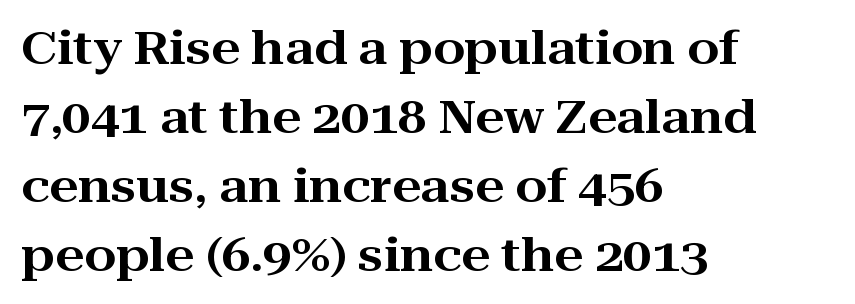
Q: Is the text italic (slanted)? A: No, it is upright.
Q: Is the typeface a serif or a sans-serif typeface? A: Serif.
Q: Is the text underlined? A: No.
Q: How is the paragraph aligned? A: Left-aligned.
Q: Is the spacing between letters normal or unusually wide? A: Normal.
Q: Is the spacing between lines tight, normal or loose? A: Normal.
Q: Width (condensed, normal, or wide)? A: Wide.
Q: Stroke contrast? A: High.
Q: x-height? A: Medium.
Q: Monospaced? A: No.
